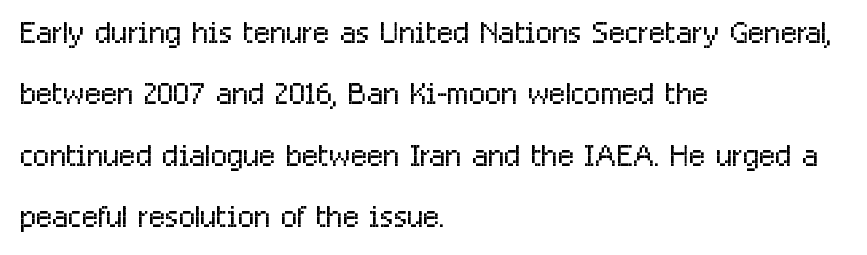
The type sits square on the baseline with zero lean. Interline gaps are of average width in this sample. Heft: none added — not bold. No word sits above an underline.
